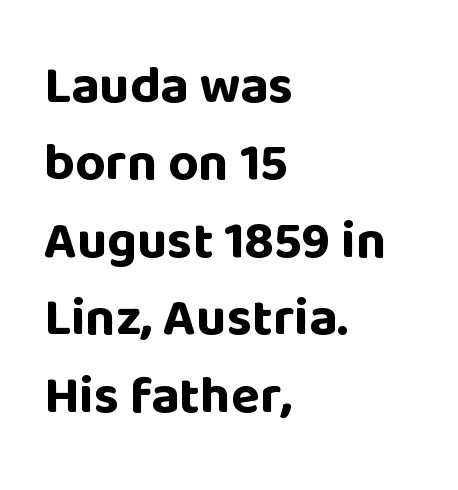
{"serif": "no", "italic": "no", "bold": "yes", "weight": "bold", "width": "normal", "stroke_contrast": "low", "x_height": "large", "monospaced": "no", "underline": "no", "align": "left", "line_spacing": "normal", "line_spacing_ratio": 1.46, "letter_spacing": "normal", "letter_spacing_em": 0.0, "glyph_px": 53}
